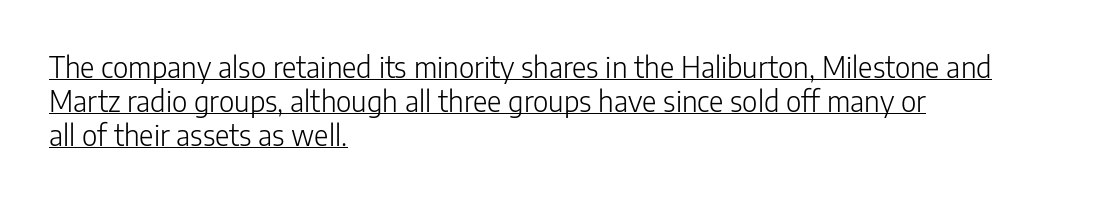
Heaviness? Minimal to ordinary, like unemphasized prose. The rendering uses natural spacing where letterforms have individual widths. The letters carry no serifs — their stems end cleanly without finishing strokes. Caption: lettering with a line underneath.
